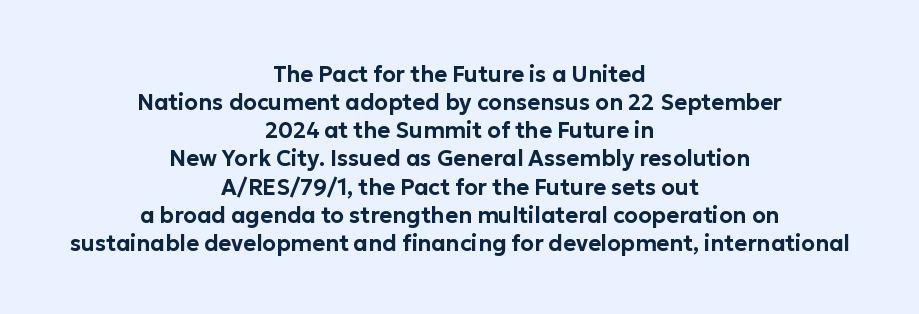
Regarding leading, the lines here are spaced in the standard way. The paragraph has two soft edges and a firm central axis. If you drew a line through each stem, it would be perfectly vertical. Descenders are the only things crossing below the line. This sample uses plain, unmodified letter spacing.
